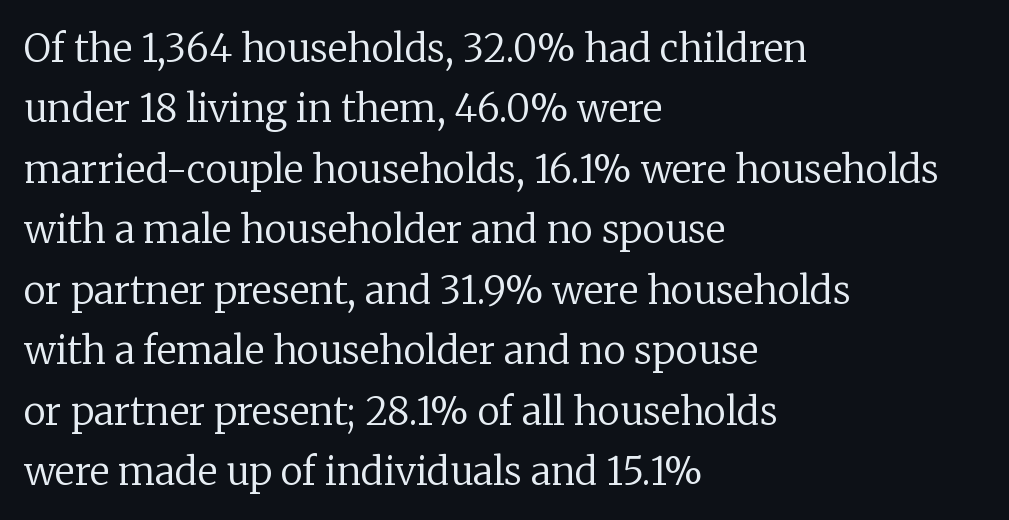
{"serif": "yes", "italic": "no", "bold": "no", "weight": "regular", "width": "normal", "stroke_contrast": "low", "x_height": "medium", "monospaced": "no", "underline": "no", "align": "left", "line_spacing": "normal", "line_spacing_ratio": 1.59, "letter_spacing": "normal", "letter_spacing_em": 0.0, "glyph_px": 38}
